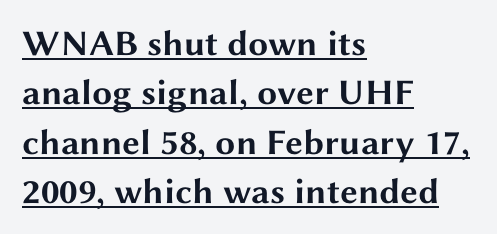
Q: Is the text bold? A: Yes.
Q: Is the text italic (slanted)? A: No, it is upright.
Q: Is the typeface a serif or a sans-serif typeface? A: Sans-serif.
Q: Is the text underlined? A: Yes.
Q: How is the paragraph aligned? A: Left-aligned.
Q: Is the spacing between letters normal or unusually wide? A: Normal.
Q: Is the spacing between lines tight, normal or loose? A: Normal.
Q: Width (condensed, normal, or wide)? A: Wide.
Q: Stroke contrast? A: Medium.
Q: x-height? A: Medium.
Q: Monospaced? A: No.
